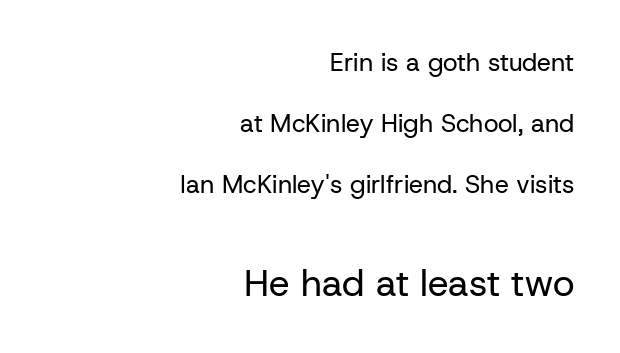
Q: Is the text bold? A: No.
Q: Is the text italic (slanted)? A: No, it is upright.
Q: Is the typeface a serif or a sans-serif typeface? A: Sans-serif.
Q: Is the text underlined? A: No.
Q: How is the paragraph aligned? A: Right-aligned.
Q: Is the spacing between letters normal or unusually wide? A: Normal.
Q: Is the spacing between lines tight, normal or loose? A: Loose.
Q: Which block of text is set in a larger size, the first (top) or the second (bottom)? A: The second (bottom) one.
Q: Width (condensed, normal, or wide)? A: Normal.
Q: Stroke contrast? A: Low.
Q: x-height? A: Medium.
Q: Monospaced? A: No.
